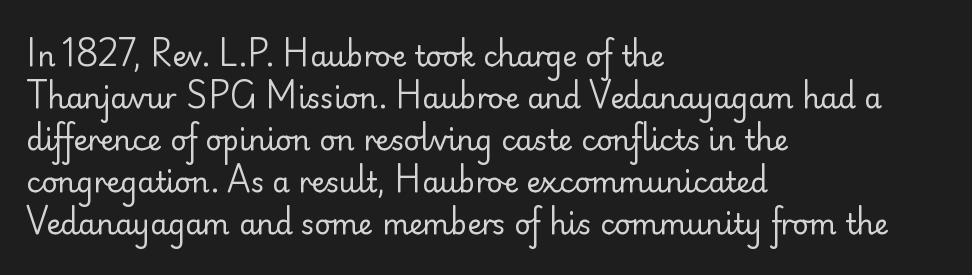
{"serif": "no", "italic": "no", "bold": "no", "weight": "regular", "width": "normal", "stroke_contrast": "low", "x_height": "small", "monospaced": "no", "underline": "no", "align": "left", "line_spacing": "normal", "line_spacing_ratio": 1.5, "letter_spacing": "normal", "letter_spacing_em": 0.0, "glyph_px": 28}
